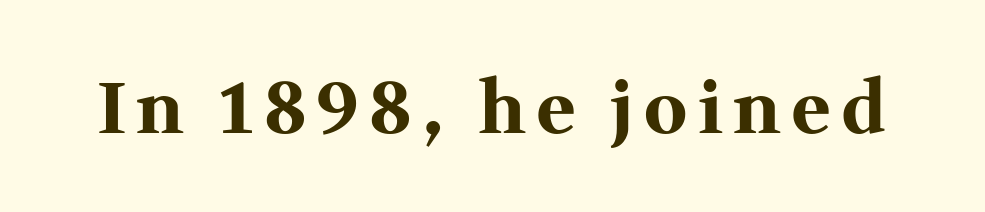
{"serif": "yes", "italic": "no", "bold": "yes", "weight": "bold", "width": "normal", "stroke_contrast": "medium", "x_height": "medium", "monospaced": "no", "underline": "no", "glyph_px": 72}
